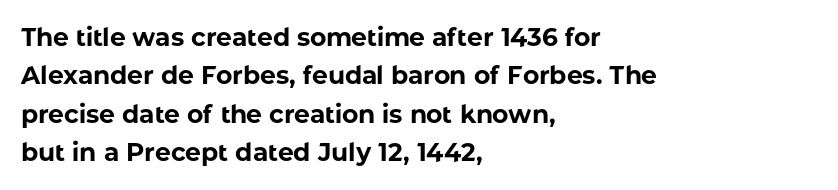
Here the glyphs are tracked normally, forming tight word shapes. Does the weight exceed regular? Yes, all the way to bold. The text block is weighted toward the left margin, trailing off unevenly rightward. Style check: upright. Notice how descenders clear the ascenders below comfortably — that's standard leading. Glance below the letters and you will spot only blank space.
